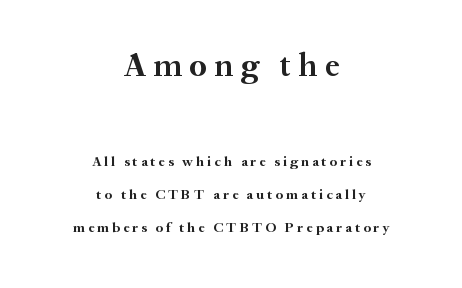
{"serif": "yes", "italic": "no", "bold": "yes", "weight": "semibold", "width": "normal", "stroke_contrast": "medium", "x_height": "small", "monospaced": "no", "underline": "no", "align": "center", "line_spacing": "loose", "line_spacing_ratio": 2.36, "letter_spacing": "wide", "letter_spacing_em": 0.22, "larger_block": "first", "size_ratio": 2.36, "glyph_px": 33}
